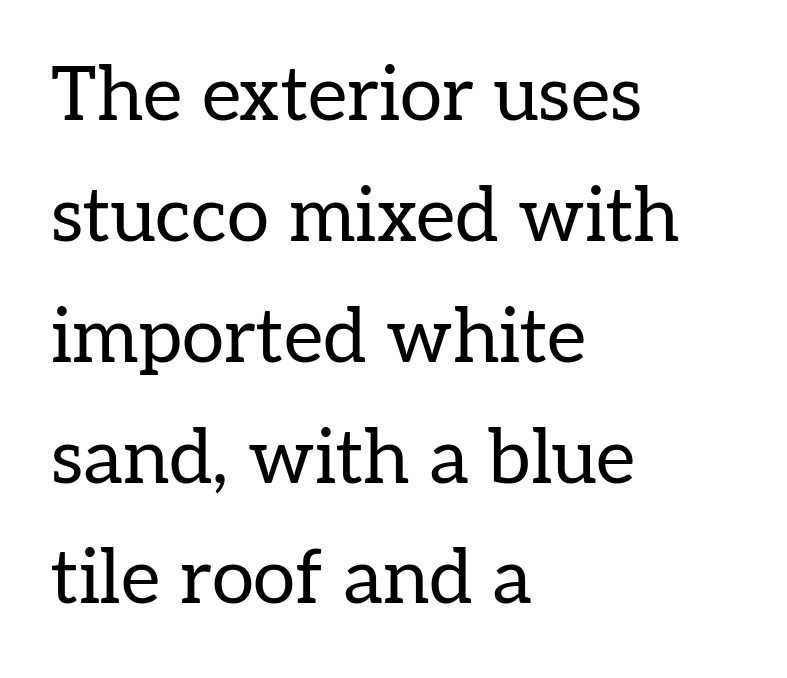
Q: Is the text bold? A: No.
Q: Is the text italic (slanted)? A: No, it is upright.
Q: Is the typeface a serif or a sans-serif typeface? A: Serif.
Q: Is the text underlined? A: No.
Q: How is the paragraph aligned? A: Left-aligned.
Q: Is the spacing between letters normal or unusually wide? A: Normal.
Q: Is the spacing between lines tight, normal or loose? A: Normal.
Q: Width (condensed, normal, or wide)? A: Normal.
Q: Stroke contrast? A: Low.
Q: x-height? A: Medium.
Q: Monospaced? A: No.
